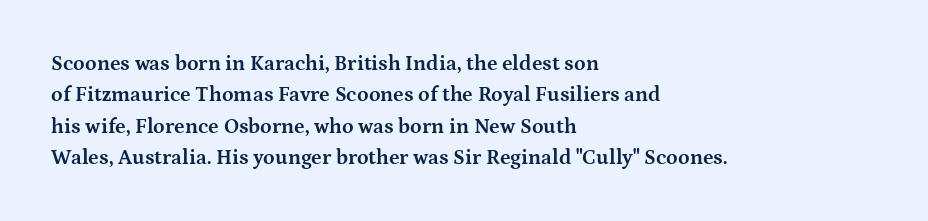
{"italic": "no", "bold": "yes", "underline": "no", "align": "left", "line_spacing": "normal", "line_spacing_ratio": 1.49, "letter_spacing": "normal", "letter_spacing_em": 0.0, "glyph_px": 21}
